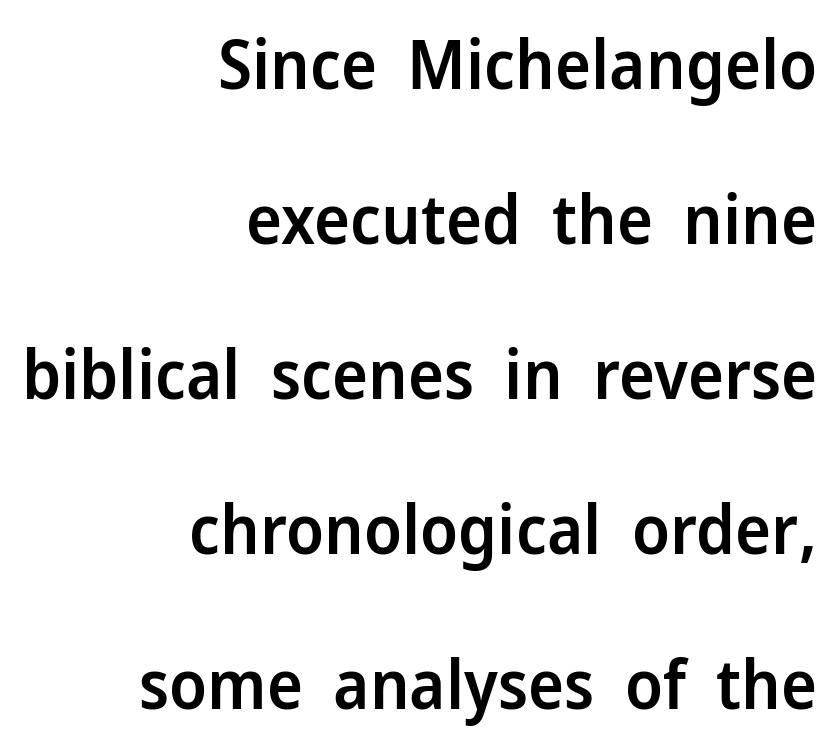
Q: Is the text bold? A: Semi-bold.
Q: Is the text italic (slanted)? A: No, it is upright.
Q: Is the typeface a serif or a sans-serif typeface? A: Sans-serif.
Q: Is the text underlined? A: No.
Q: How is the paragraph aligned? A: Right-aligned.
Q: Is the spacing between letters normal or unusually wide? A: Normal.
Q: Is the spacing between lines tight, normal or loose? A: Loose.
Q: Width (condensed, normal, or wide)? A: Normal.
Q: Stroke contrast? A: Low.
Q: x-height? A: Medium.
Q: Monospaced? A: No.
